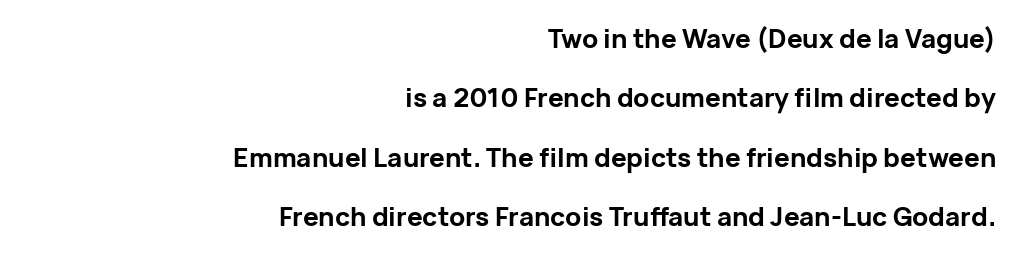
{"italic": "no", "bold": "yes", "underline": "no", "align": "right", "line_spacing": "loose", "line_spacing_ratio": 2.28, "letter_spacing": "normal", "letter_spacing_em": 0.0, "glyph_px": 26}
